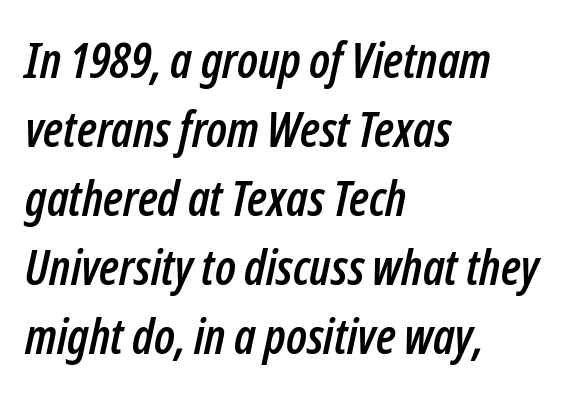
If you drew a ruler down the left edge, every line would touch it. The letterforms sit shoulder to shoulder at normal distance. The passage shown is typed in a proportional face where columns would drift. When letters slant like this, we call the style italic. Glance below the letters and you will spot only blank space. Quick note: interline space is typical.
